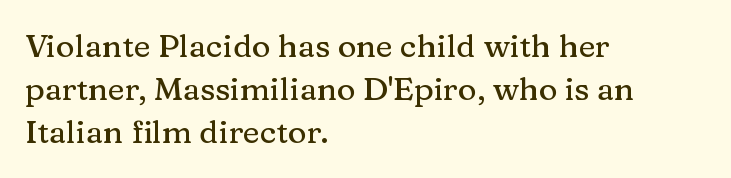
The image shows 32 px serif type, upright; set left-aligned, normal line spacing (1.35x), normal letter spacing, not underlined; medium stroke contrast and a medium x-height.
